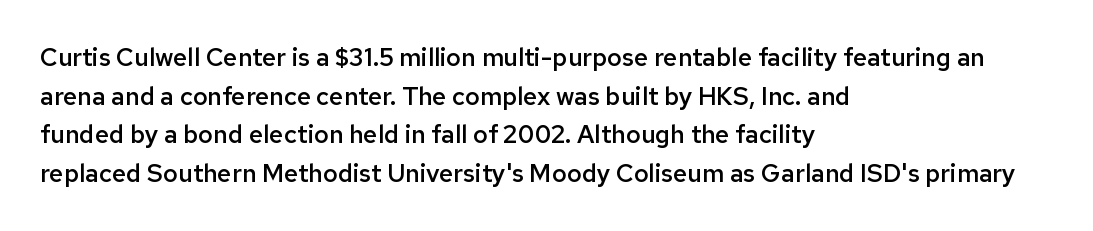
Quick note: underline off. The passage is arranged the way most books set body copy — flush left. Quick note: interline space is typical. Posture: vertical. The letters sit at their default tracking, neither squeezed nor spread.
